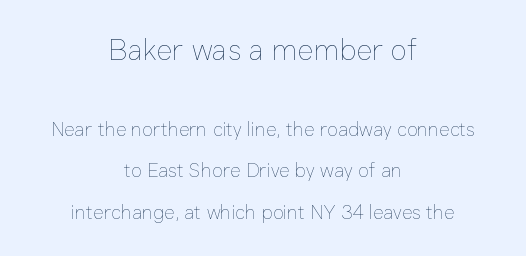
{"italic": "no", "bold": "no", "weight": "thin", "width": "normal", "stroke_contrast": "low", "x_height": "medium", "monospaced": "no", "underline": "no", "align": "center", "line_spacing": "loose", "line_spacing_ratio": 2.07, "letter_spacing": "normal", "letter_spacing_em": 0.0, "larger_block": "first", "size_ratio": 1.5, "glyph_px": 30}
